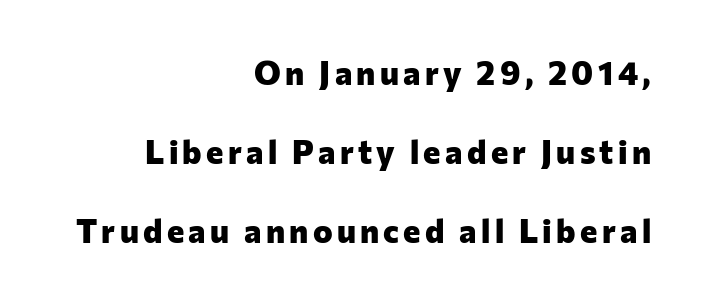
{"serif": "no", "italic": "no", "bold": "yes", "weight": "heavy", "width": "normal", "stroke_contrast": "low", "x_height": "medium", "monospaced": "no", "underline": "no", "align": "right", "line_spacing": "loose", "line_spacing_ratio": 2.39, "glyph_px": 33}
